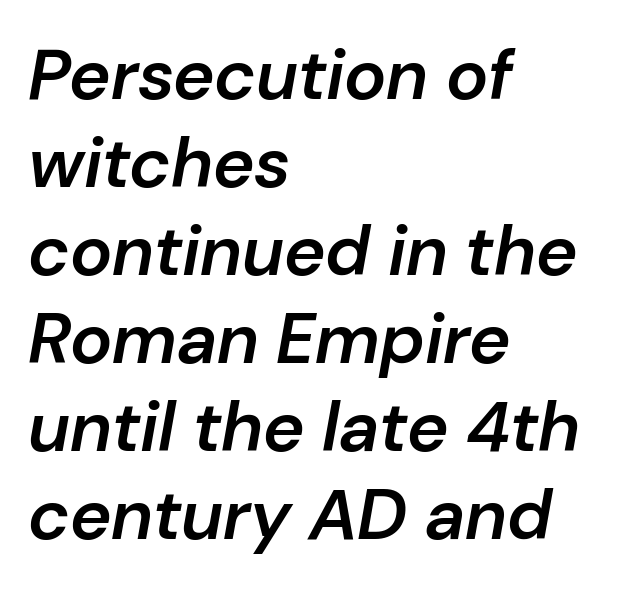
Underline: absent. Varying glyph widths throughout — classic text-font behaviour. Characters are canted at an angle relative to the baseline's perpendicular. The ragged edge is on the right, which tells us the setting is flush left. The passage shown is semibold, sitting just below true bold.
